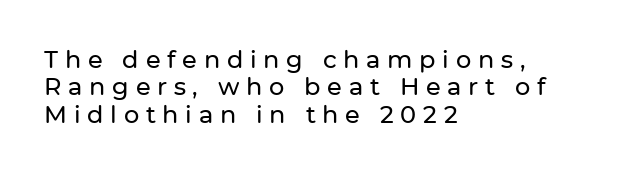
Q: Is the text italic (slanted)? A: No, it is upright.
Q: Is the text underlined? A: No.
Q: How is the paragraph aligned? A: Left-aligned.
Q: Is the spacing between letters normal or unusually wide? A: Unusually wide.
Q: Is the spacing between lines tight, normal or loose? A: Tight.
